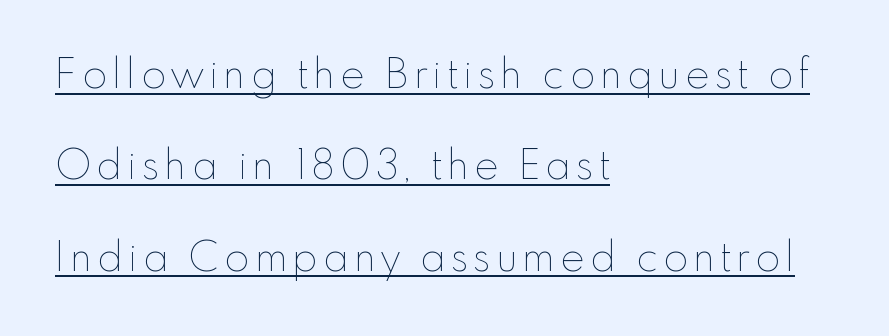
The image shows 41 px thin type, upright; set left-aligned, loose line spacing (2.23x), underlined; low stroke contrast and a small x-height.
